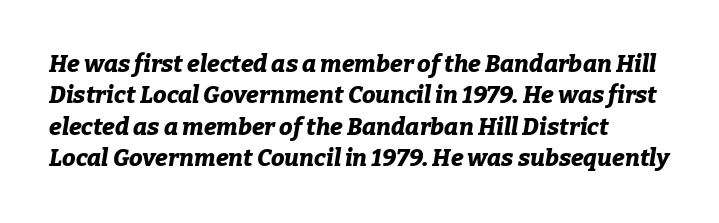
{"italic": "yes", "lean": "right", "slant_degrees": 9, "bold": "yes", "underline": "no", "line_spacing": "normal", "line_spacing_ratio": 1.31, "letter_spacing": "normal", "letter_spacing_em": 0.0, "glyph_px": 24}
